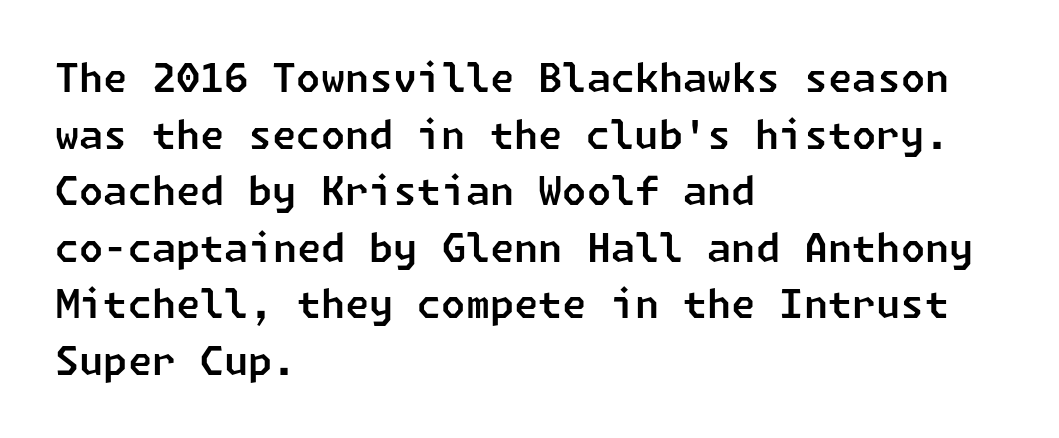
The image shows 39 px sans-serif type; set left-aligned, normal line spacing (1.45x), normal letter spacing, not underlined; low stroke contrast and a medium x-height.
